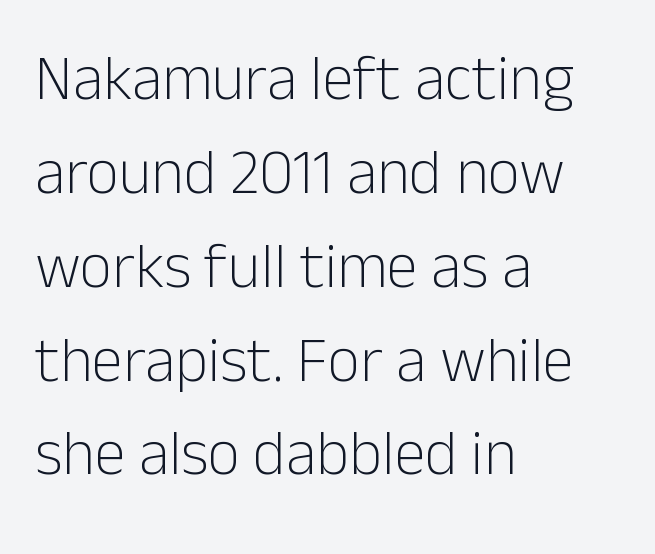
Q: Is the text bold? A: No.
Q: Is the text italic (slanted)? A: No, it is upright.
Q: Is the typeface a serif or a sans-serif typeface? A: Sans-serif.
Q: Is the text underlined? A: No.
Q: How is the paragraph aligned? A: Left-aligned.
Q: Is the spacing between letters normal or unusually wide? A: Normal.
Q: Is the spacing between lines tight, normal or loose? A: Normal.
Q: Width (condensed, normal, or wide)? A: Normal.
Q: Stroke contrast? A: Low.
Q: x-height? A: Medium.
Q: Monospaced? A: No.
